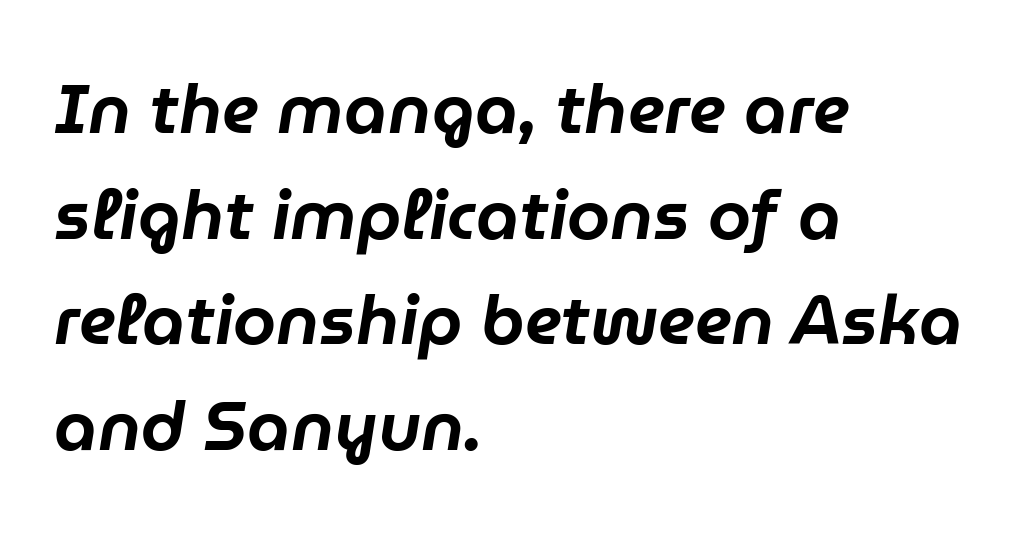
Q: Is the text italic (slanted)? A: Yes, it leans right by about 9 degrees.
Q: Is the text underlined? A: No.
Q: How is the paragraph aligned? A: Left-aligned.
Q: Is the spacing between letters normal or unusually wide? A: Normal.
Q: Is the spacing between lines tight, normal or loose? A: Normal.
Q: Width (condensed, normal, or wide)? A: Normal.
Q: Stroke contrast? A: Low.
Q: x-height? A: Medium.
Q: Monospaced? A: No.
